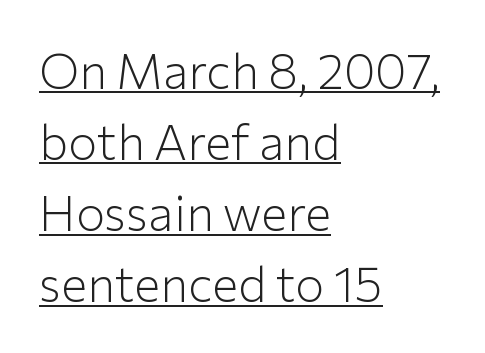
What's the leading like? Ordinary, nothing unusual. Caption: standard tracking, unaltered. A baseline rule has been typeset under these characters. Compared with a centered layout, this one pins lines to the left instead.
